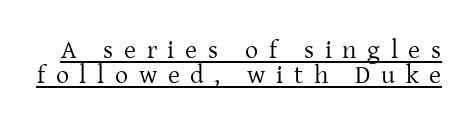
The cut favours lightness, reaching ordinary text weight at its darkest. What's the leading like? Squeezed, with rows nearly overlapping. Posture: vertical. Caption: expanded tracking, letters set apart.
